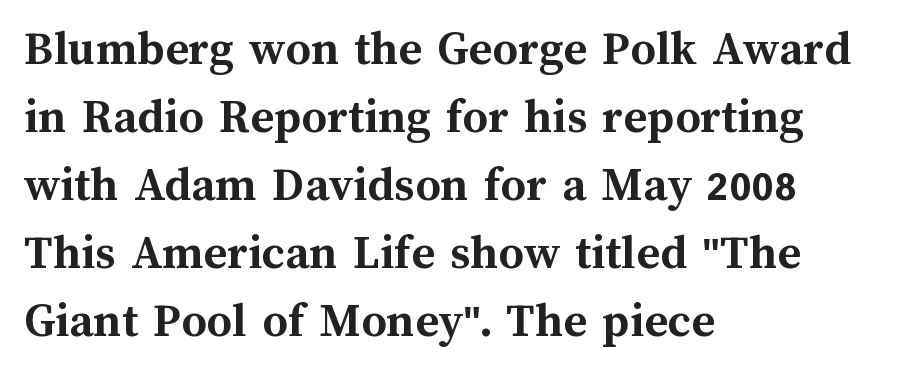
Q: Is the text bold? A: Yes.
Q: Is the text italic (slanted)? A: No, it is upright.
Q: Is the text underlined? A: No.
Q: How is the paragraph aligned? A: Left-aligned.
Q: Is the spacing between letters normal or unusually wide? A: Normal.
Q: Is the spacing between lines tight, normal or loose? A: Normal.
Q: Width (condensed, normal, or wide)? A: Normal.
Q: Stroke contrast? A: Medium.
Q: x-height? A: Medium.
Q: Monospaced? A: No.
